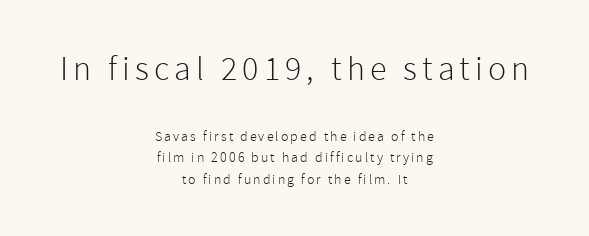
The image shows 34 px light sans-serif type, upright; set centered, normal line spacing (1.54x), not underlined; the first (top) block is 2.43x larger; low stroke contrast and a medium x-height.
